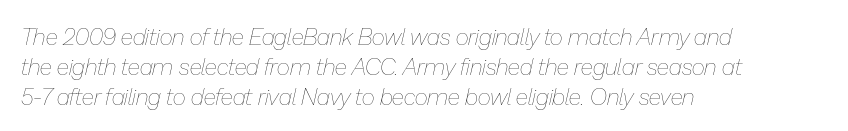
Q: Is the text bold? A: No.
Q: Is the text italic (slanted)? A: Yes, it leans right by about 13 degrees.
Q: Is the text underlined? A: No.
Q: How is the paragraph aligned? A: Left-aligned.
Q: Is the spacing between letters normal or unusually wide? A: Normal.
Q: Is the spacing between lines tight, normal or loose? A: Normal.
